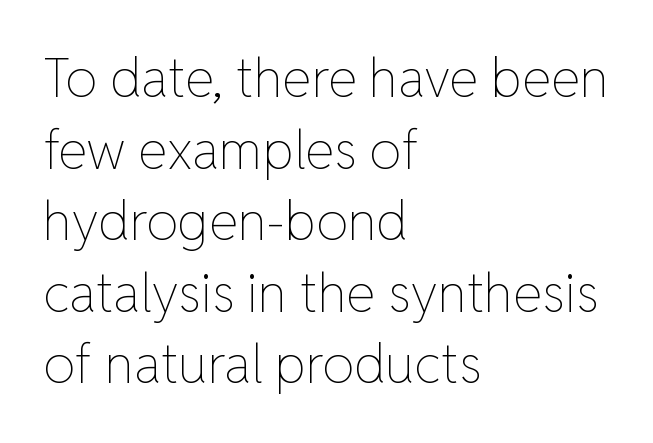
Q: Is the text bold? A: No.
Q: Is the text italic (slanted)? A: No, it is upright.
Q: Is the text underlined? A: No.
Q: How is the paragraph aligned? A: Left-aligned.
Q: Is the spacing between letters normal or unusually wide? A: Normal.
Q: Is the spacing between lines tight, normal or loose? A: Normal.
Q: Width (condensed, normal, or wide)? A: Normal.
Q: Stroke contrast? A: Low.
Q: x-height? A: Medium.
Q: Monospaced? A: No.
